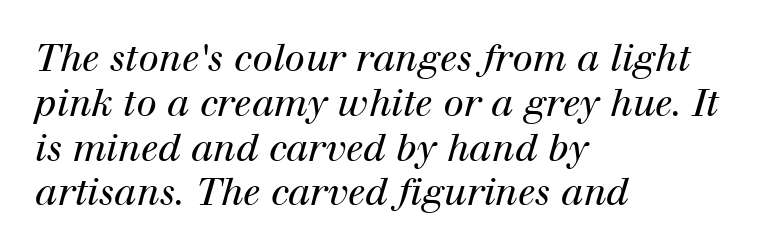
These lines stack with their left ends in a neat column. Is this a fixed-width face? No — the glyphs have proportional, varying widths. The letterforms sit at book weight or below. Characters are canted at an angle relative to the baseline's perpendicular. The letters carry serifs — small finishing strokes at the ends of their stems.
